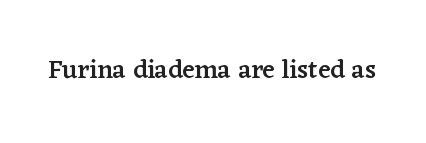
The image shows 26 px text type, upright; set normal letter spacing, not underlined.
